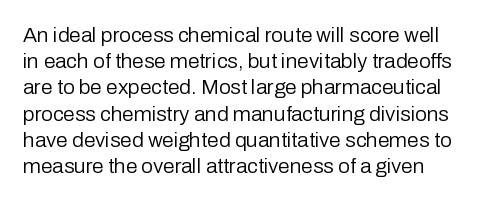
{"italic": "no", "bold": "no", "underline": "no", "line_spacing": "normal", "line_spacing_ratio": 1.25, "letter_spacing": "normal", "letter_spacing_em": 0.0, "glyph_px": 21}
